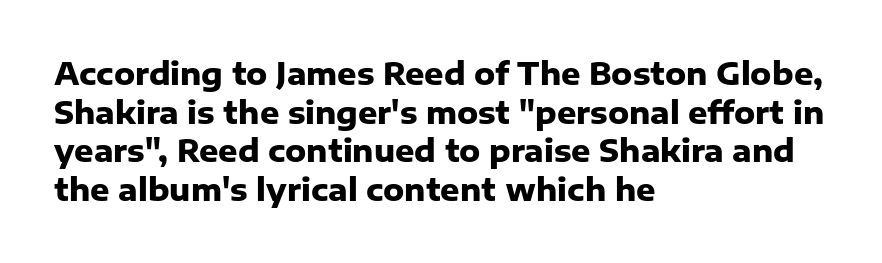
Stroke terminals: plain, sans-serif. The sample has been set heavy, in full bold. Posture: vertical. The rows are spaced the way most documents space them.
